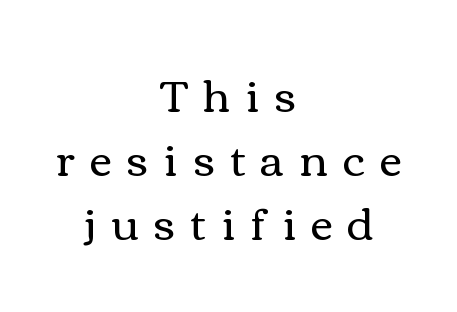
Horizontal alignment here is central, giving a formal, balanced look. Characters follow at a spacing far wider than the type designer built in. Compared with typical paragraphs, the rows here are spaced about the same. Character widths vary here, with narrow letters taking less room than wide ones. No italicization has been applied; the sample stays upright.
